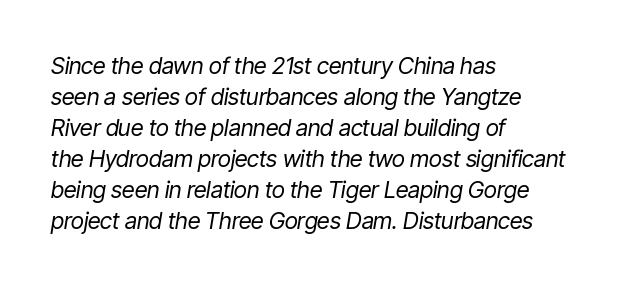
The rows are spaced the way most documents space them. Lines of text with bare space underneath. The text block is weighted toward the left margin, trailing off unevenly rightward. The passage shown leans; its letterforms are oblique. Standard letterfit; no display-style spreading of the glyphs. The strokes are not fattened; the text isn't bold.
